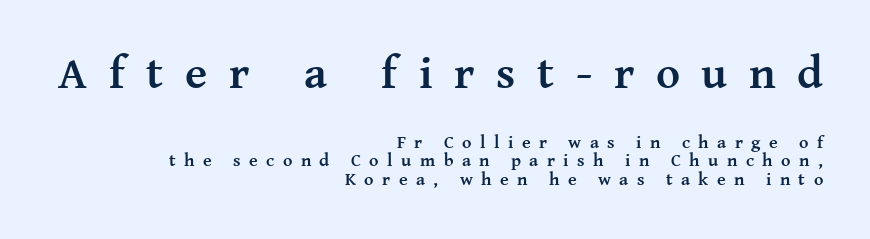
{"serif": "yes", "italic": "no", "bold": "yes", "weight": "semibold", "width": "normal", "stroke_contrast": "medium", "x_height": "medium", "monospaced": "no", "underline": "no", "align": "right", "line_spacing": "tight", "line_spacing_ratio": 1.04, "letter_spacing": "wide", "letter_spacing_em": 0.47, "larger_block": "first", "size_ratio": 2.56, "glyph_px": 46}
